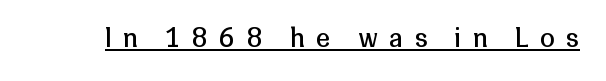
Underlined type. This is the regular roman posture of the typeface. There is plenty of visible air inserted between adjacent glyphs. The strokes carry an ordinary text weight at most.
